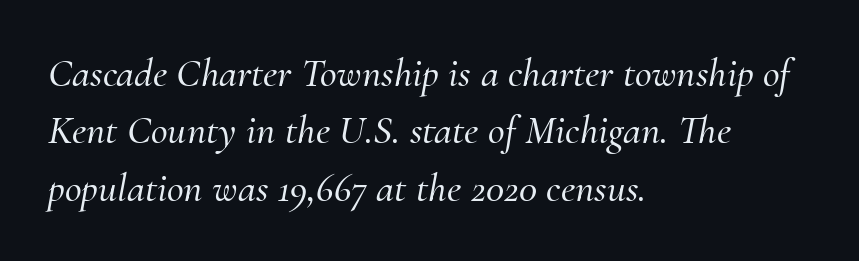
Q: Is the text italic (slanted)? A: Yes, it leans right by about 10 degrees.
Q: Is the typeface a serif or a sans-serif typeface? A: Serif.
Q: Is the text underlined? A: No.
Q: How is the paragraph aligned? A: Left-aligned.
Q: Is the spacing between letters normal or unusually wide? A: Normal.
Q: Is the spacing between lines tight, normal or loose? A: Normal.
Q: Width (condensed, normal, or wide)? A: Normal.
Q: Stroke contrast? A: Medium.
Q: x-height? A: Small.
Q: Monospaced? A: No.
